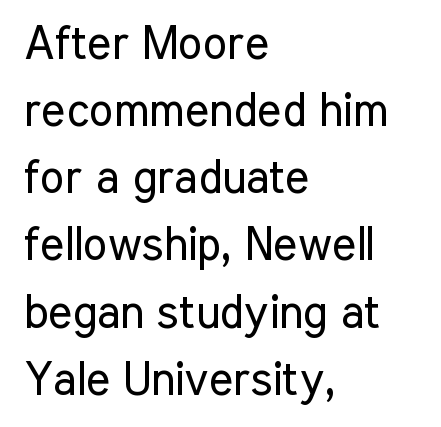
The image shows 46 px regular-weight, condensed sans-serif type, upright; set left-aligned, normal line spacing (1.46x), normal letter spacing, not underlined; low stroke contrast and a medium x-height.
